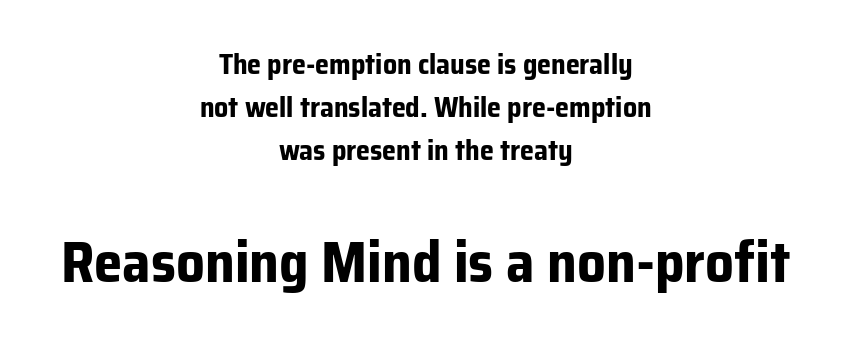
The image shows 57 px bold sans-serif type, upright; set centered, normal line spacing (1.54x), normal letter spacing, not underlined; the second (bottom) block is 2.04x larger; low stroke contrast and a medium x-height.
